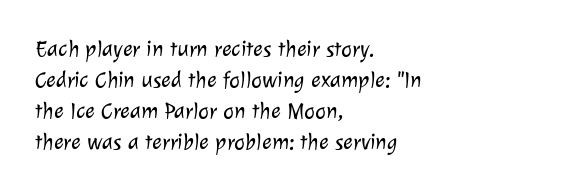
Q: Is the text bold? A: No.
Q: Is the text underlined? A: No.
Q: How is the paragraph aligned? A: Left-aligned.
Q: Is the spacing between letters normal or unusually wide? A: Normal.
Q: Is the spacing between lines tight, normal or loose? A: Normal.
